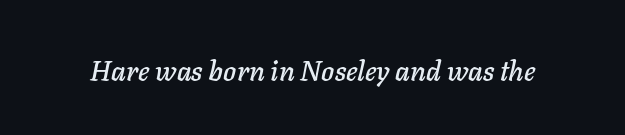
Q: Is the text italic (slanted)? A: Yes, it leans right by about 11 degrees.
Q: Is the text underlined? A: No.
Q: Is the spacing between letters normal or unusually wide? A: Normal.
Q: Width (condensed, normal, or wide)? A: Normal.
Q: Stroke contrast? A: Low.
Q: x-height? A: Medium.
Q: Monospaced? A: No.
